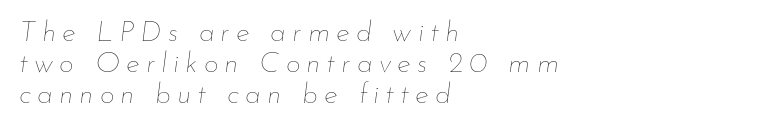
The image shows 29 px thin type, italic (leaning right); set left-aligned, tight line spacing (1.07x), unusually wide letter spacing (+0.21 em), not underlined; low stroke contrast and a small x-height.
